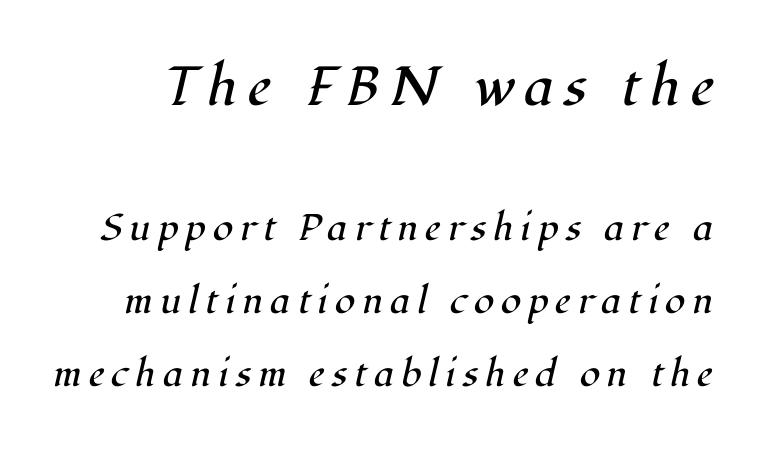
{"serif": "yes", "italic": "yes", "lean": "right", "slant_degrees": 12, "bold": "no", "weight": "regular", "width": "normal", "stroke_contrast": "high", "x_height": "medium", "monospaced": "no", "underline": "no", "line_spacing": "loose", "line_spacing_ratio": 1.98, "larger_block": "first", "size_ratio": 1.49, "glyph_px": 55}
